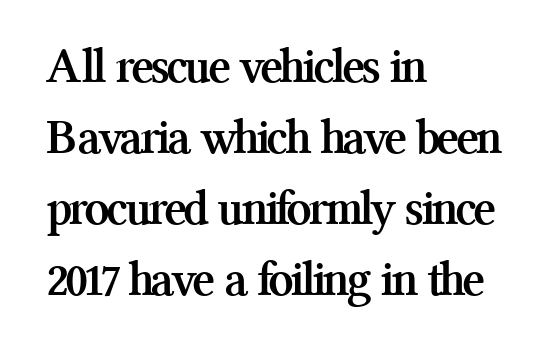
{"serif": "yes", "italic": "no", "bold": "yes", "weight": "semibold", "width": "normal", "stroke_contrast": "medium", "x_height": "medium", "monospaced": "no", "underline": "no", "align": "left", "line_spacing": "normal", "line_spacing_ratio": 1.42, "letter_spacing": "normal", "letter_spacing_em": 0.0, "glyph_px": 50}
